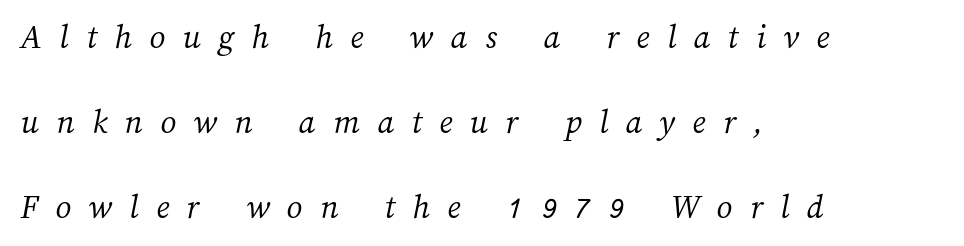
Q: Is the text bold? A: No.
Q: Is the text underlined? A: No.
Q: How is the paragraph aligned? A: Left-aligned.
Q: Is the spacing between letters normal or unusually wide? A: Unusually wide.
Q: Is the spacing between lines tight, normal or loose? A: Loose.
Q: Width (condensed, normal, or wide)? A: Normal.
Q: Stroke contrast? A: Medium.
Q: x-height? A: Medium.
Q: Monospaced? A: No.
